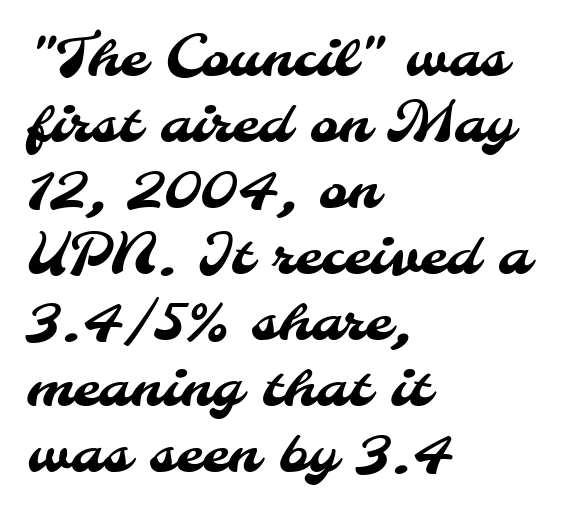
{"serif": "no", "width": "normal", "stroke_contrast": "medium", "x_height": "small", "monospaced": "no", "underline": "no", "align": "left", "line_spacing_ratio": 1.2, "letter_spacing": "normal", "letter_spacing_em": 0.0, "glyph_px": 55}
